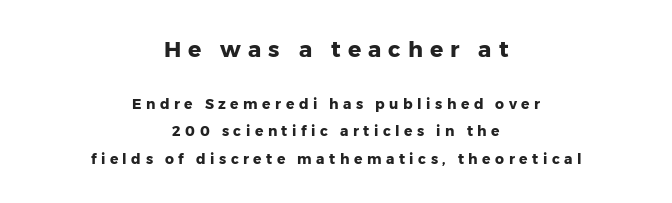
Q: Is the text bold? A: Yes.
Q: Is the text italic (slanted)? A: No, it is upright.
Q: Is the text underlined? A: No.
Q: How is the paragraph aligned? A: Centered.
Q: Is the spacing between letters normal or unusually wide? A: Unusually wide.
Q: Is the spacing between lines tight, normal or loose? A: Loose.
Q: Which block of text is set in a larger size, the first (top) or the second (bottom)? A: The first (top) one.
